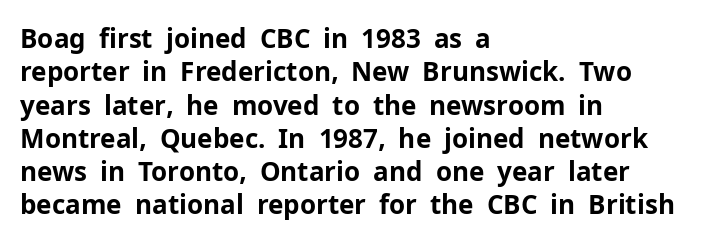
In terms of posture, this sample is upright. Look at the stroke-to-counter ratio: heavy, a bold. Notice how descenders clear the ascenders below comfortably — that's standard leading. The zone under the glyphs is completely vacant. The rendering keeps characters at their native spacing.
